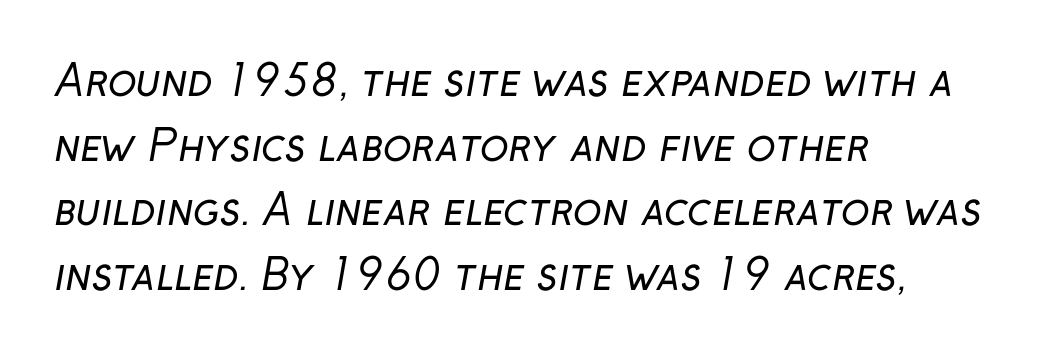
Classification — sans serif. The strokes are not fattened; the text isn't bold. The letters sit at their default tracking, neither squeezed nor spread. Just letters on the line, the space beneath them empty.
